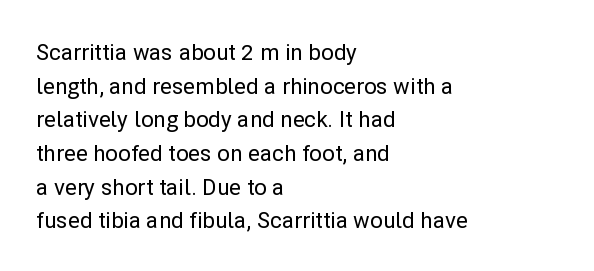
{"italic": "no", "underline": "no", "align": "left", "line_spacing": "normal", "line_spacing_ratio": 1.53, "letter_spacing": "normal", "letter_spacing_em": 0.0, "glyph_px": 22}
